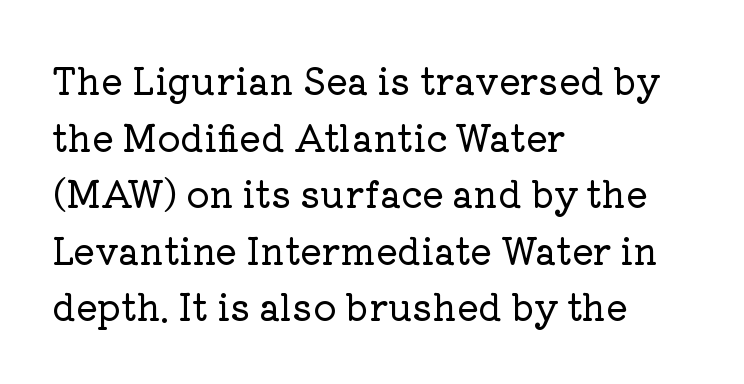
In terms of letterspacing, this is plain default setting. Vertical spacing — default. The foot of each line stays bare and open. Look at the bottom of the vertical strokes: they flare into serifs here.
